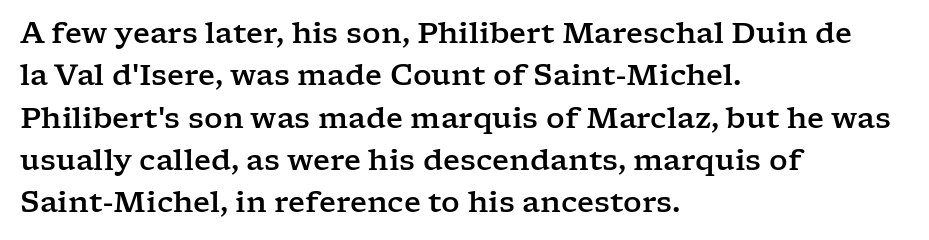
{"serif": "yes", "italic": "no", "width": "wide", "stroke_contrast": "low", "x_height": "medium", "monospaced": "no", "underline": "no", "align": "left", "line_spacing": "normal", "line_spacing_ratio": 1.46, "letter_spacing": "normal", "letter_spacing_em": 0.0, "glyph_px": 29}
